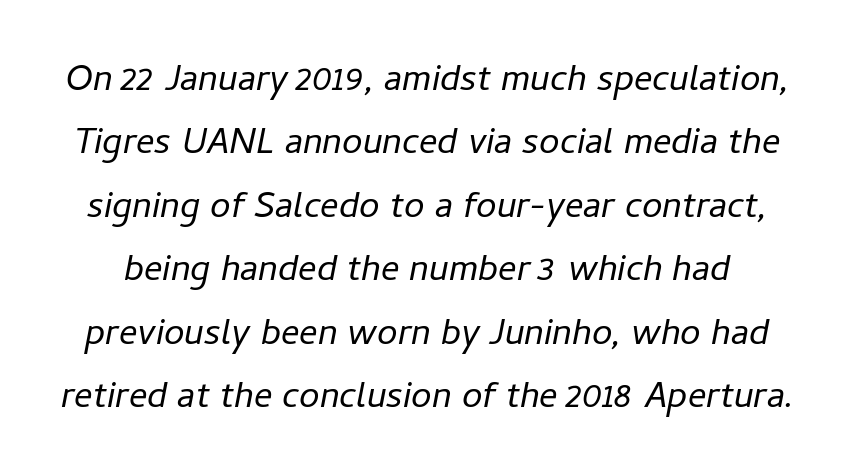
{"italic": "yes", "lean": "right", "slant_degrees": 11, "bold": "no", "weight": "light", "width": "normal", "stroke_contrast": "low", "x_height": "medium", "monospaced": "no", "underline": "no", "line_spacing": "normal", "line_spacing_ratio": 1.38, "letter_spacing": "normal", "letter_spacing_em": 0.0, "glyph_px": 46}
